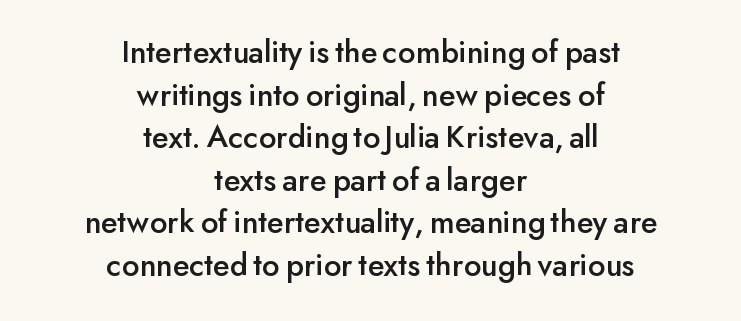
{"serif": "no", "italic": "no", "width": "normal", "stroke_contrast": "low", "x_height": "small", "monospaced": "no", "underline": "no", "align": "center", "line_spacing": "normal", "line_spacing_ratio": 1.29, "letter_spacing": "normal", "letter_spacing_em": 0.0, "glyph_px": 33}
